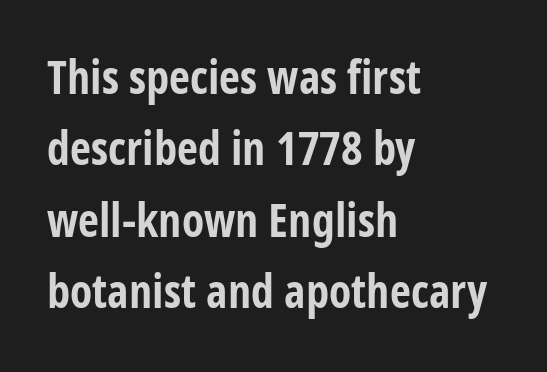
The image shows 46 px bold, condensed sans-serif type, upright; set left-aligned, normal line spacing (1.55x), normal letter spacing, not underlined; low stroke contrast and a large x-height.
